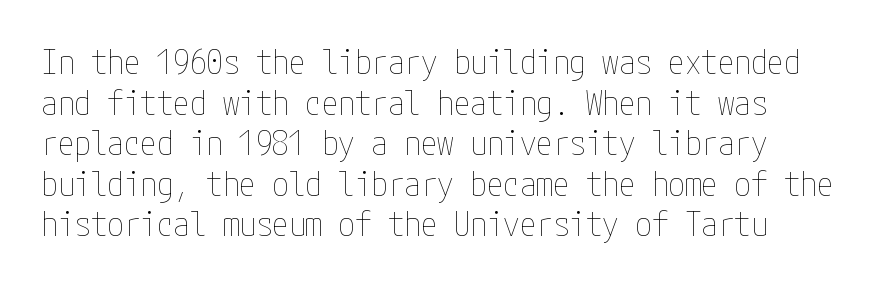
The image shows 33 px thin, condensed type, upright; set line spacing 1.23x, normal letter spacing, not underlined; low stroke contrast and a medium x-height.
